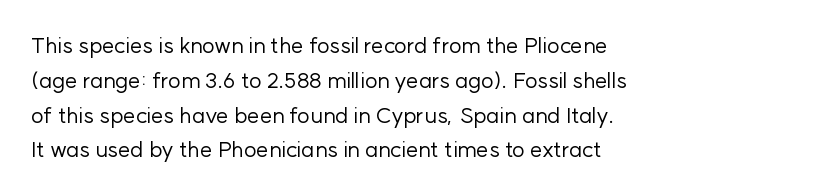
The image shows 22 px text type, upright; set left-aligned, normal line spacing (1.58x), normal letter spacing, not underlined.
